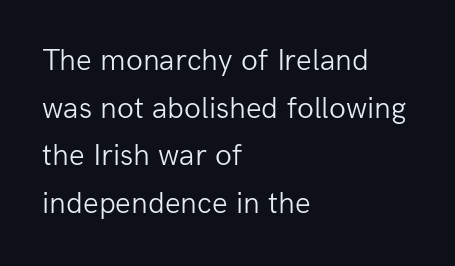
Q: Is the text bold? A: No.
Q: Is the text italic (slanted)? A: No, it is upright.
Q: Is the typeface a serif or a sans-serif typeface? A: Sans-serif.
Q: Is the text underlined? A: No.
Q: How is the paragraph aligned? A: Left-aligned.
Q: Is the spacing between letters normal or unusually wide? A: Normal.
Q: Is the spacing between lines tight, normal or loose? A: Normal.
Q: Width (condensed, normal, or wide)? A: Normal.
Q: Stroke contrast? A: Low.
Q: x-height? A: Medium.
Q: Monospaced? A: No.
